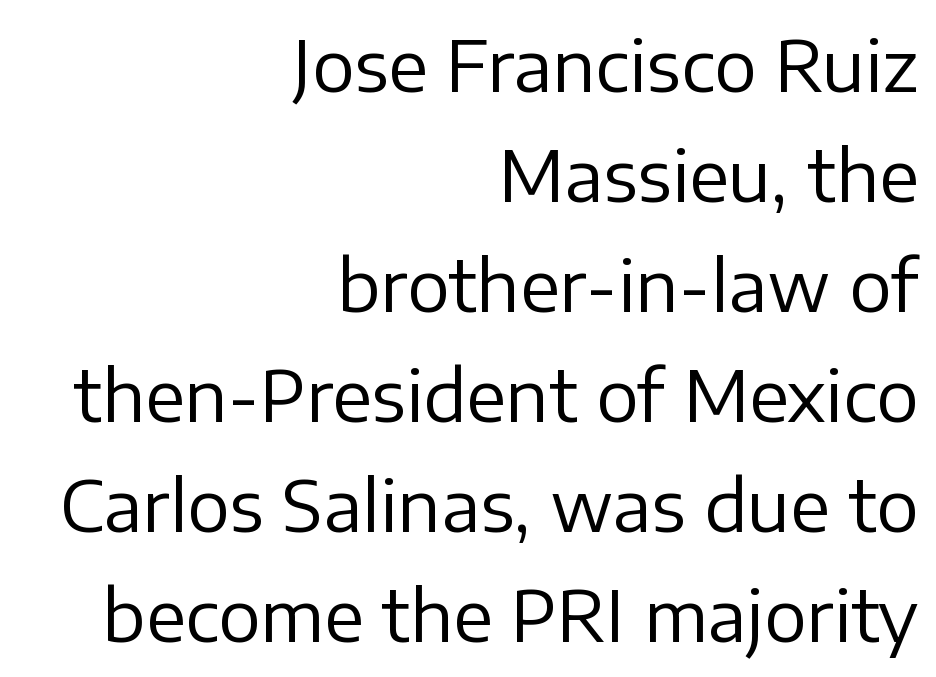
{"serif": "no", "italic": "no", "bold": "no", "weight": "regular", "width": "normal", "stroke_contrast": "low", "x_height": "medium", "monospaced": "no", "underline": "no", "align": "right", "line_spacing": "normal", "line_spacing_ratio": 1.55, "letter_spacing": "normal", "letter_spacing_em": 0.0, "glyph_px": 71}
